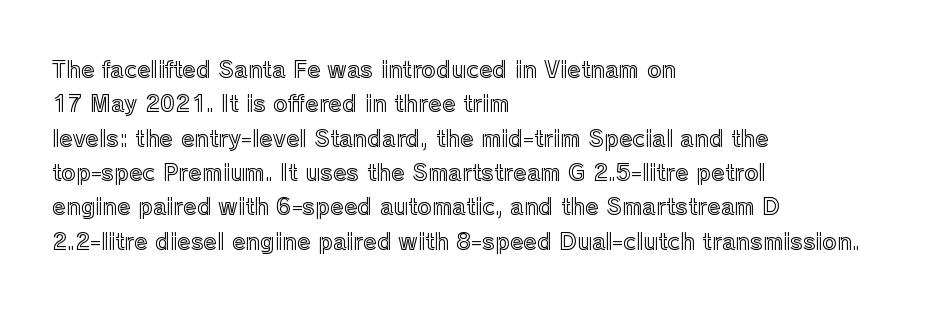
{"italic": "no", "underline": "no", "align": "left", "line_spacing": "normal", "line_spacing_ratio": 1.56, "letter_spacing": "normal", "letter_spacing_em": 0.0, "glyph_px": 22}
